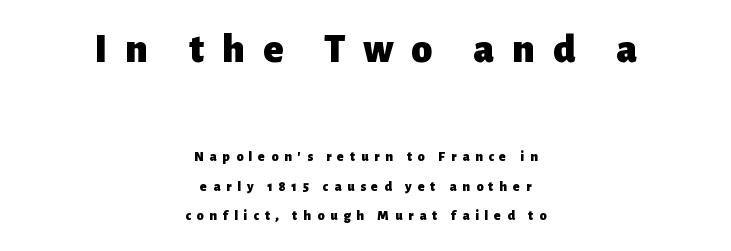
The image shows 42 px heavy sans-serif type, upright; set centered, loose line spacing (2.09x), unusually wide letter spacing (+0.42 em), not underlined; the first (top) block is 3.0x larger; low stroke contrast and a medium x-height.
